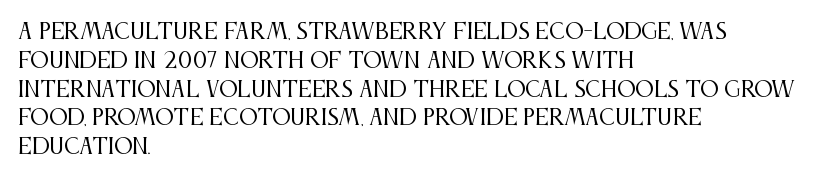
Each new line begins a customary step beneath the previous one. Stems here are at most as thick as an everyday book face. Words appear dense and cohesive because spacing is normal. Descenders hang freely into open space. The axis of the letterforms is exactly vertical.
